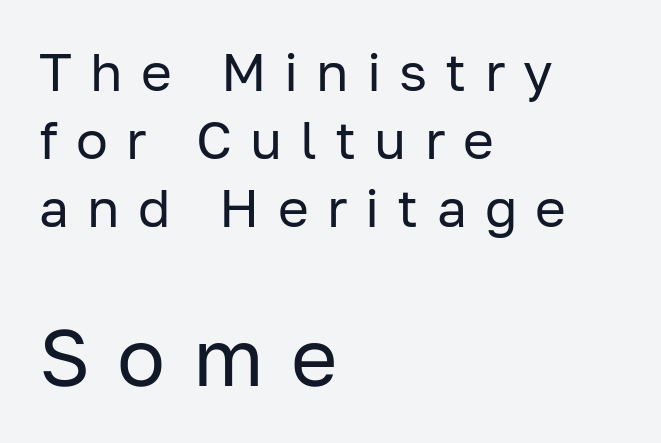
Q: Is the text bold? A: No.
Q: Is the text italic (slanted)? A: No, it is upright.
Q: Is the typeface a serif or a sans-serif typeface? A: Sans-serif.
Q: Is the text underlined? A: No.
Q: How is the paragraph aligned? A: Left-aligned.
Q: Is the spacing between letters normal or unusually wide? A: Unusually wide.
Q: Is the spacing between lines tight, normal or loose? A: Normal.
Q: Which block of text is set in a larger size, the first (top) or the second (bottom)? A: The second (bottom) one.
Q: Width (condensed, normal, or wide)? A: Normal.
Q: Stroke contrast? A: Low.
Q: x-height? A: Medium.
Q: Monospaced? A: No.
